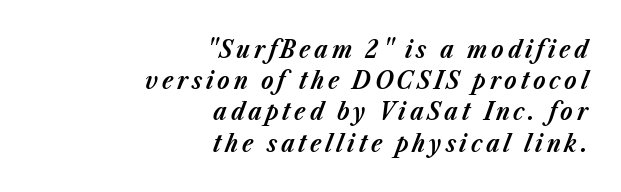
{"italic": "yes", "lean": "right", "slant_degrees": 23, "bold": "yes", "underline": "no", "align": "right", "line_spacing": "normal", "line_spacing_ratio": 1.25, "glyph_px": 25}
